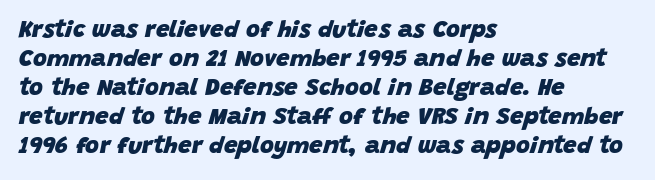
Q: Is the text bold? A: Yes.
Q: Is the text italic (slanted)? A: Yes, it leans right by about 15 degrees.
Q: Is the text underlined? A: No.
Q: How is the paragraph aligned? A: Left-aligned.
Q: Is the spacing between letters normal or unusually wide? A: Normal.
